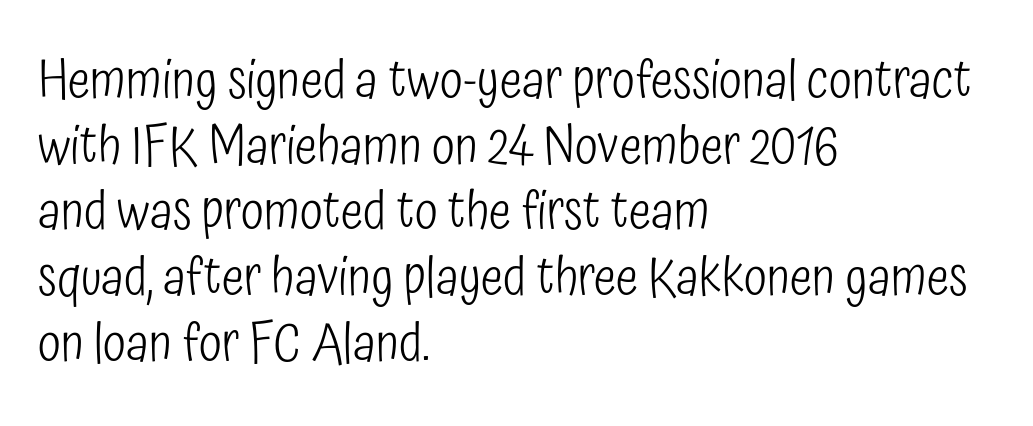
Each letter keeps its own natural width here, so spacing adapts to shape. Tracking value appears to be zero — textbook default spacing. The baseline area is clear. In terms of posture, this sample is upright. These glyphs show unthickened strokes, regular width or finer.
